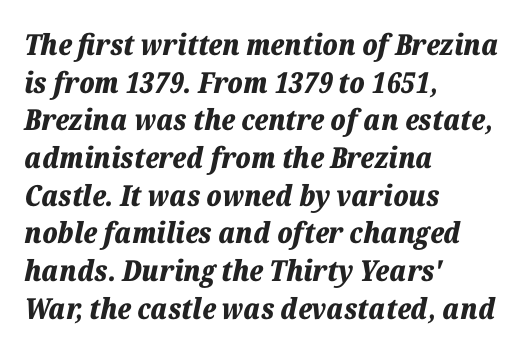
The image shows 29 px bold type, italic (leaning right); set left-aligned, normal line spacing (1.3x), normal letter spacing, not underlined; low stroke contrast and a medium x-height.
